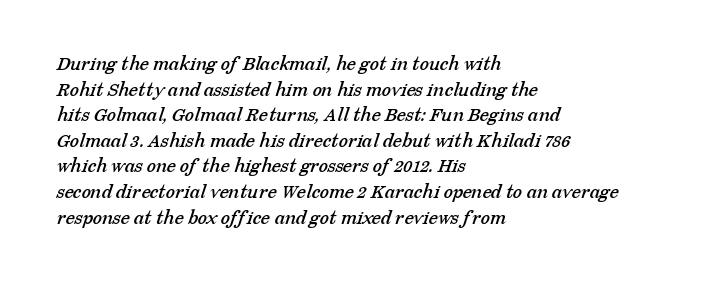
Q: Is the text underlined? A: No.
Q: How is the paragraph aligned? A: Left-aligned.
Q: Is the spacing between letters normal or unusually wide? A: Normal.
